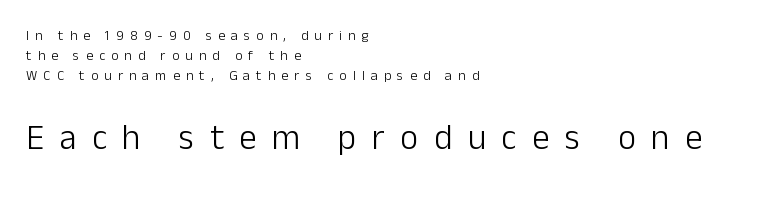
The letters look calm and open, with moderate or lighter stems. Look at the glyph heights: the lower group is clearly the bigger setting. Proportional: the letters do not fall into vertical columns. The type sits square on the baseline with zero lean. A typesetter would label this face a sans.
